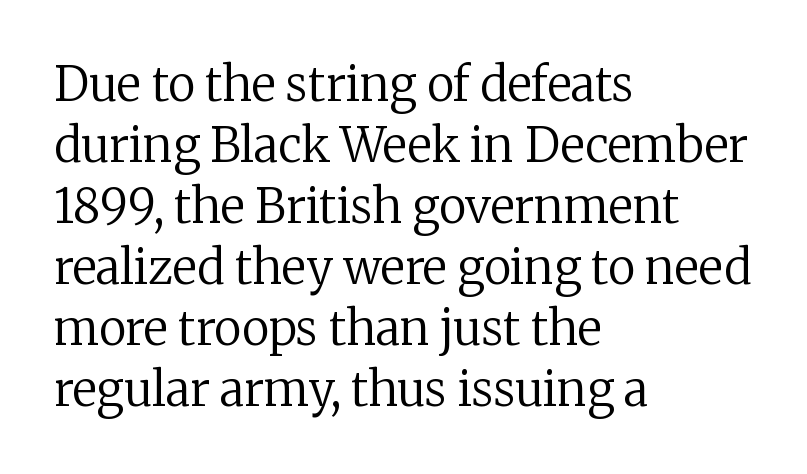
{"serif": "yes", "italic": "no", "bold": "no", "weight": "regular", "width": "normal", "stroke_contrast": "low", "x_height": "medium", "monospaced": "no", "underline": "no", "align": "left", "line_spacing": "normal", "line_spacing_ratio": 1.3, "letter_spacing": "normal", "letter_spacing_em": 0.0, "glyph_px": 47}
